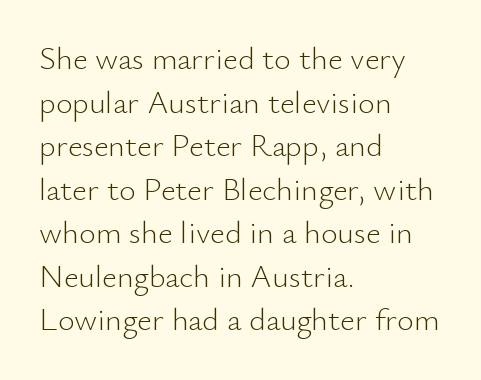
Are there feet on the stems? There aren't — it's a sans. Evenly set lines give the paragraph a standard silhouette. Casual observation: everything's shoved over to the left. This sample uses an upright cut, with every glyph sitting square on the baseline.
